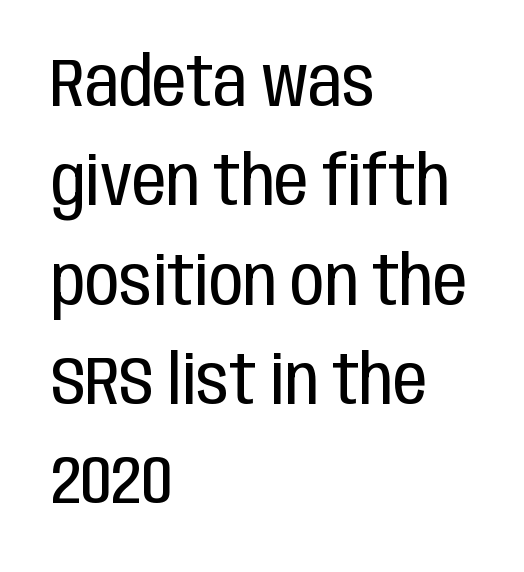
{"serif": "no", "italic": "no", "bold": "no", "weight": "regular", "width": "condensed", "stroke_contrast": "low", "x_height": "large", "monospaced": "no", "underline": "no", "align": "left", "line_spacing": "normal", "line_spacing_ratio": 1.46, "letter_spacing": "normal", "letter_spacing_em": 0.0, "glyph_px": 68}
